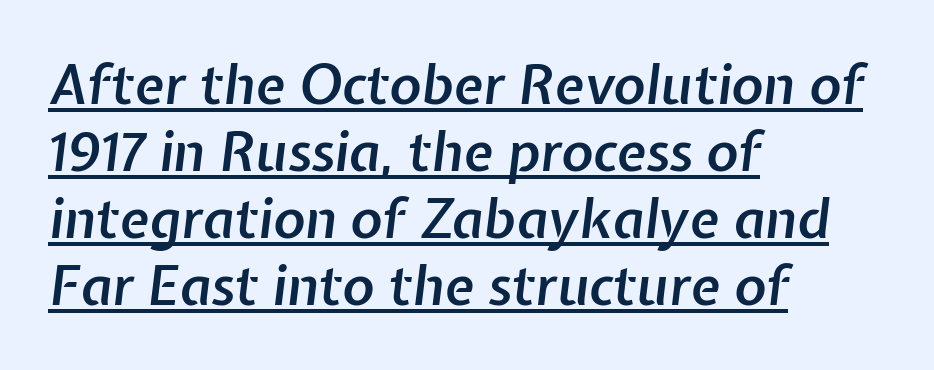
How heavy is the stroke? Medium-heavy — a semibold, shy of bold. These characters rest on top of a visible drawn line. Compared with ordinary roman type, these characters are visibly tilted. Think of a printed novel: that variable character pitch is what you see here. Does extra space separate the letters? No, they use regular spacing. The rag falls on the right side of this text block.
